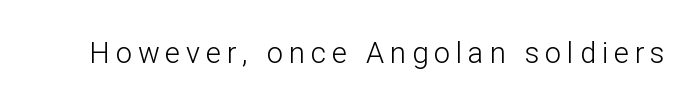
Stroke thickness stays within the range of a standard reading face or lighter. The rendering uses natural spacing where letterforms have individual widths. This is the regular roman posture of the typeface. Any mark beneath the type? The region is blank. The typeface chosen for these lines omits serifs.
